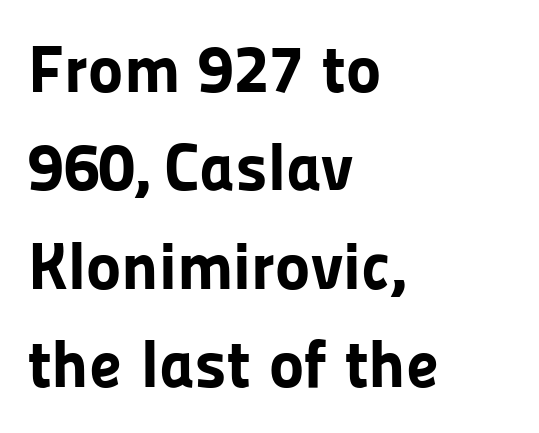
The image shows 67 px bold sans-serif type, upright; set left-aligned, normal line spacing (1.47x), normal letter spacing, not underlined; low stroke contrast and a medium x-height.
